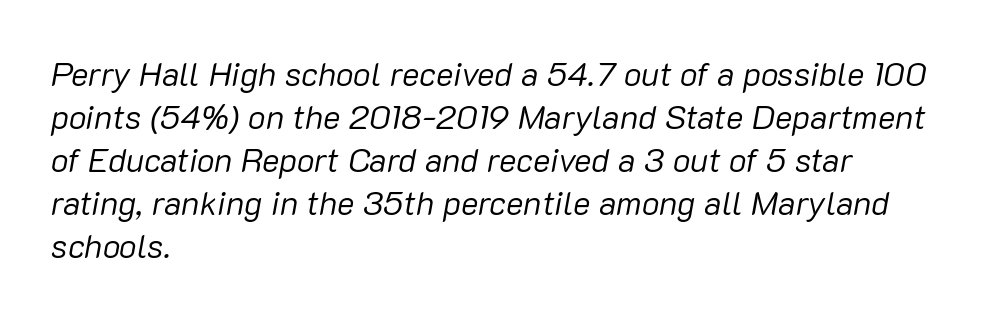
{"italic": "yes", "lean": "right", "slant_degrees": 10, "bold": "no", "weight": "regular", "width": "normal", "stroke_contrast": "low", "x_height": "medium", "monospaced": "no", "underline": "no", "align": "left", "line_spacing": "normal", "line_spacing_ratio": 1.3, "letter_spacing": "normal", "letter_spacing_em": 0.0, "glyph_px": 33}
